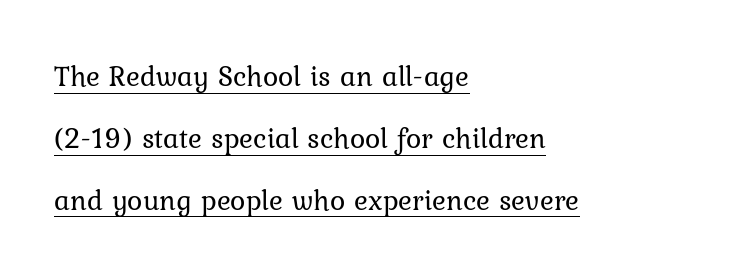
Q: Is the text bold? A: No.
Q: Is the text italic (slanted)? A: No, it is upright.
Q: Is the typeface a serif or a sans-serif typeface? A: Serif.
Q: Is the text underlined? A: Yes.
Q: How is the paragraph aligned? A: Left-aligned.
Q: Is the spacing between letters normal or unusually wide? A: Normal.
Q: Is the spacing between lines tight, normal or loose? A: Loose.
Q: Width (condensed, normal, or wide)? A: Normal.
Q: Stroke contrast? A: Low.
Q: x-height? A: Medium.
Q: Monospaced? A: No.
